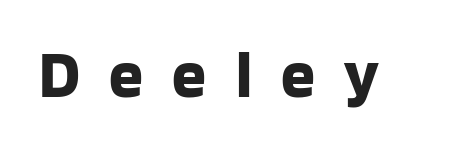
{"serif": "no", "italic": "no", "bold": "yes", "weight": "bold", "width": "normal", "stroke_contrast": "low", "x_height": "large", "monospaced": "no", "underline": "no", "letter_spacing": "wide", "letter_spacing_em": 0.43, "glyph_px": 68}
